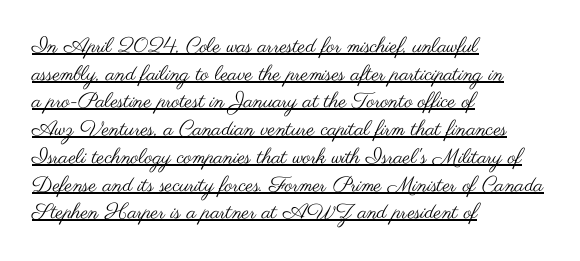
{"bold": "no", "underline": "yes", "align": "left", "line_spacing": "normal", "line_spacing_ratio": 1.32, "letter_spacing": "normal", "letter_spacing_em": 0.0, "glyph_px": 21}
